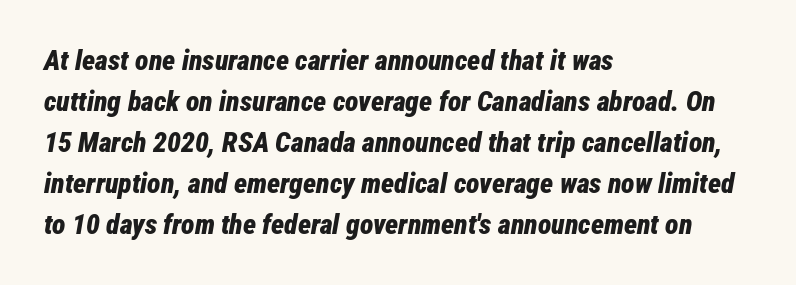
{"italic": "yes", "lean": "right", "slant_degrees": 12, "bold": "yes", "weight": "bold", "width": "condensed", "stroke_contrast": "low", "x_height": "medium", "monospaced": "no", "underline": "no", "align": "left", "line_spacing": "normal", "line_spacing_ratio": 1.46, "letter_spacing": "normal", "letter_spacing_em": 0.0, "glyph_px": 28}
